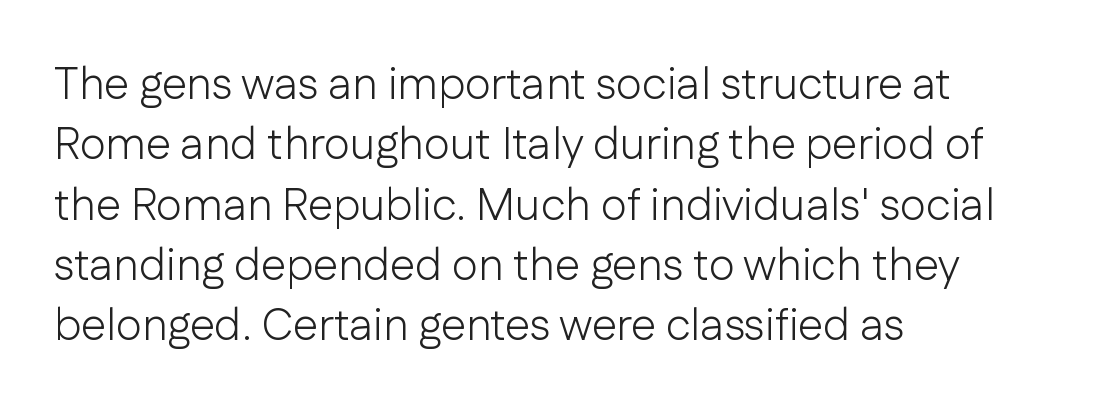
The image shows 45 px light sans-serif type, upright; set left-aligned, normal line spacing (1.34x), normal letter spacing, not underlined; low stroke contrast and a medium x-height.
